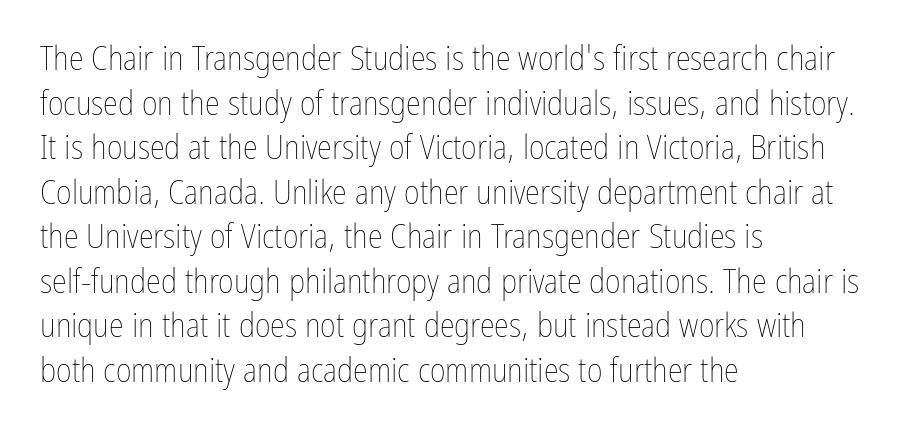
{"italic": "no", "bold": "no", "weight": "thin", "width": "condensed", "stroke_contrast": "low", "x_height": "medium", "monospaced": "no", "underline": "no", "align": "left", "line_spacing": "normal", "line_spacing_ratio": 1.31, "letter_spacing": "normal", "letter_spacing_em": 0.0, "glyph_px": 34}
